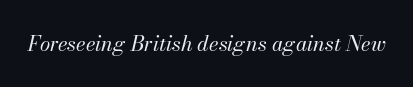
Yep, that's italic — everything's leaning. The face looks like a standard text weight, possibly lighter. This sample uses plain, unmodified letter spacing. Descenders hang freely into open space.
